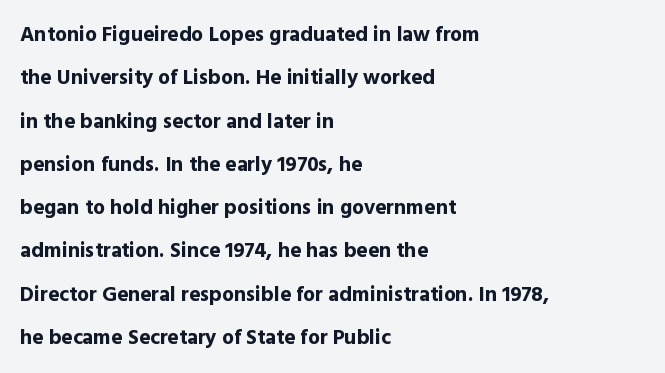
Check the space under the baseline: it is left empty. The face used here has the dense, thick strokes of a bold. A typesetter would mark this as roman, not italic. Characters follow at the spacing the type designer built in. Layout note: lines flush left. Each new line begins a long way beneath the previous one.
